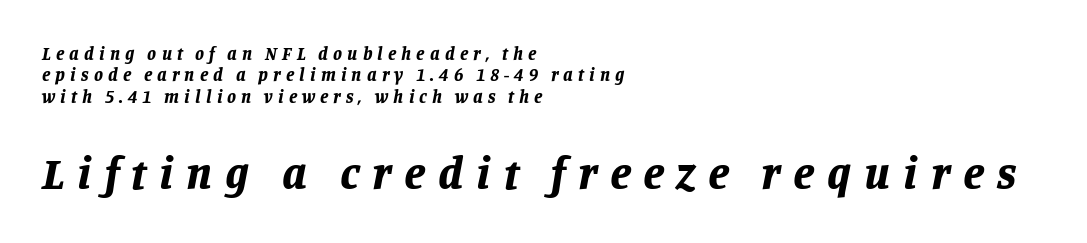
The rag falls on the right side of this text block. The lower block of text is set noticeably larger than the block above it. The passage shown has open, widely tracked lettering throughout. A full-strength bold gives these letters their thick strokes. Designer's note — italics engaged. The strip under each line holds only bare page.
